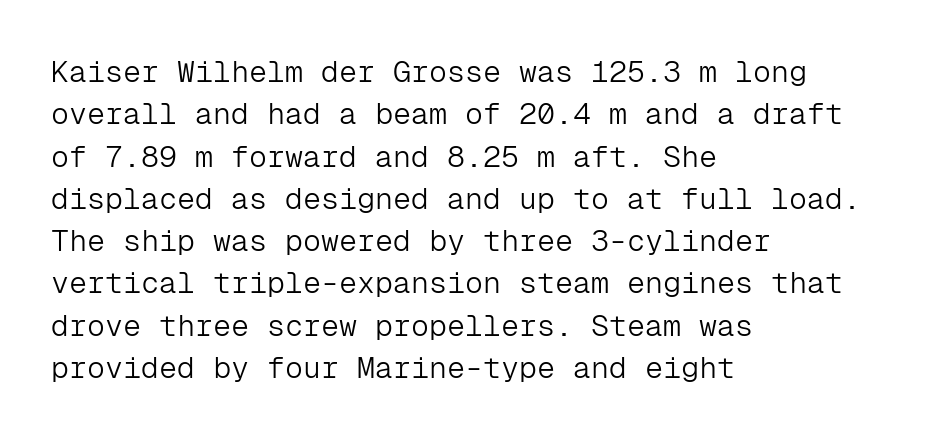
Honestly, the row spacing looks completely unremarkable. The rendering keeps characters at their native spacing. The passage shown is typed in a monospace face where columns stay perfectly aligned. Compared with a centered layout, this one pins lines to the left instead.
